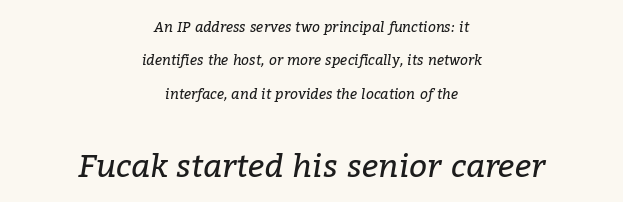
{"serif": "yes", "italic": "yes", "lean": "right", "slant_degrees": 9, "bold": "no", "weight": "regular", "width": "normal", "stroke_contrast": "low", "x_height": "medium", "monospaced": "no", "underline": "no", "align": "center", "line_spacing": "loose", "line_spacing_ratio": 2.38, "letter_spacing": "normal", "letter_spacing_em": 0.0, "larger_block": "second", "size_ratio": 2.29, "glyph_px": 32}
